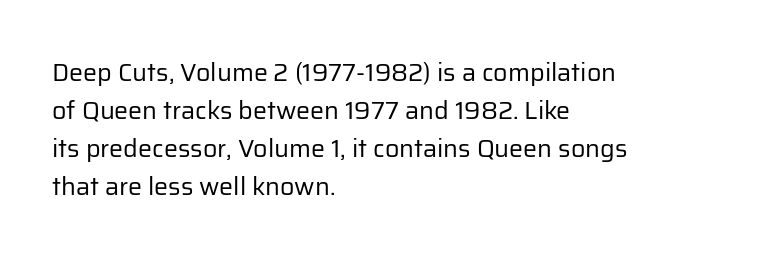
The image shows 25 px text type, upright; set left-aligned, normal line spacing (1.52x), normal letter spacing, not underlined.
